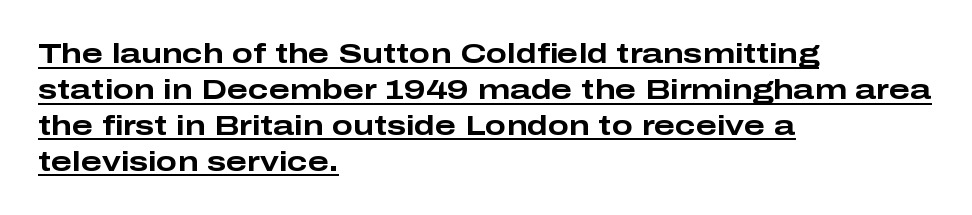
Q: Is the text bold? A: Yes.
Q: Is the text italic (slanted)? A: No, it is upright.
Q: Is the typeface a serif or a sans-serif typeface? A: Sans-serif.
Q: Is the text underlined? A: Yes.
Q: How is the paragraph aligned? A: Left-aligned.
Q: Is the spacing between letters normal or unusually wide? A: Normal.
Q: Is the spacing between lines tight, normal or loose? A: Normal.
Q: Width (condensed, normal, or wide)? A: Wide.
Q: Stroke contrast? A: Low.
Q: x-height? A: Medium.
Q: Monospaced? A: No.
